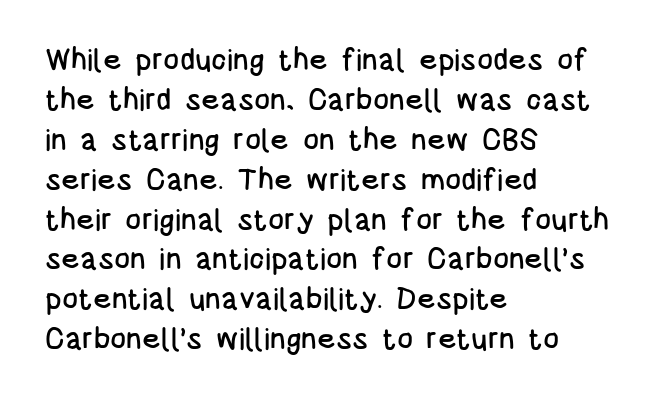
Varying glyph widths throughout — classic text-font behaviour. Plain, unruled lines of type. The rendering shows plain stroke endings on the letterforms — a sans-serif design. Vertical strokes here are truly vertical. The rows are spaced the way most documents space them. Letter spacing: default.
